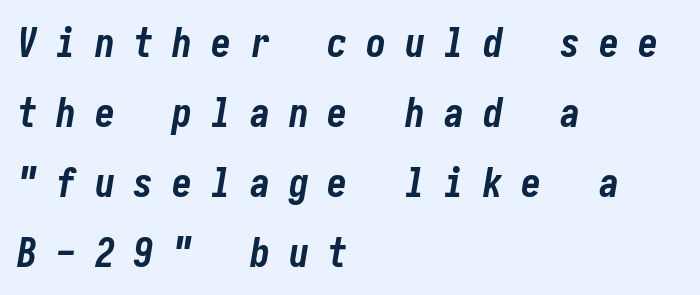
When letters slant like this, we call the style italic. Inter-character spacing is expanded well beyond the font's built-in metrics. These lines are set flush left with a ragged right edge. Any mark beneath the type? The region is blank. On the weight axis this lands at bold, roughly 700.
